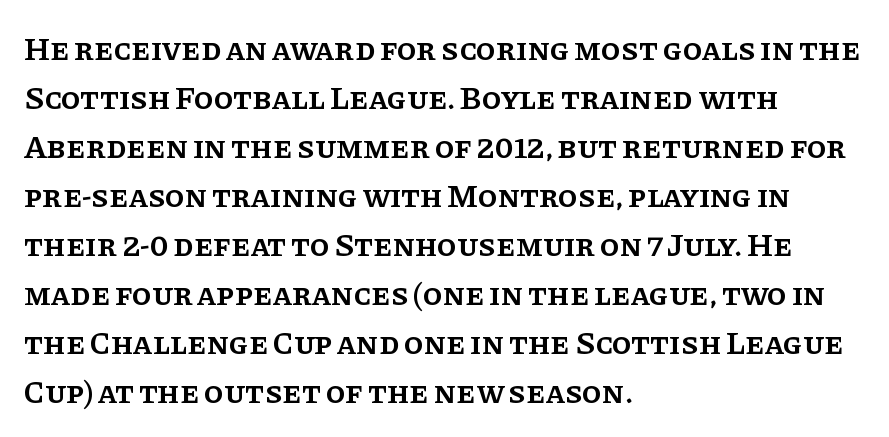
The image shows 32 px semibold serif type, upright; set left-aligned, normal line spacing (1.53x), normal letter spacing, not underlined; low stroke contrast and a large x-height.
